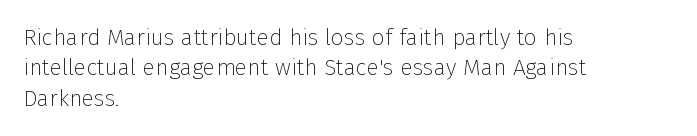
Q: Is the text bold? A: No.
Q: Is the text italic (slanted)? A: No, it is upright.
Q: Is the text underlined? A: No.
Q: How is the paragraph aligned? A: Left-aligned.
Q: Is the spacing between letters normal or unusually wide? A: Normal.
Q: Is the spacing between lines tight, normal or loose? A: Normal.
